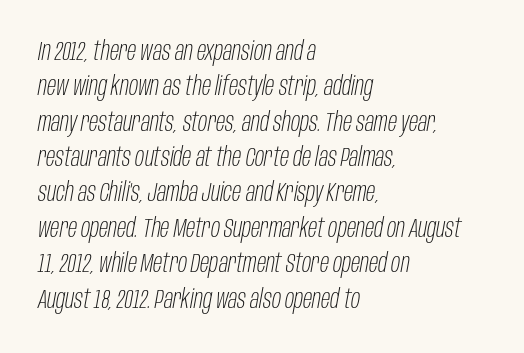
{"italic": "yes", "lean": "right", "slant_degrees": 10, "bold": "no", "underline": "no", "align": "left", "line_spacing": "normal", "line_spacing_ratio": 1.31, "letter_spacing": "normal", "letter_spacing_em": 0.0, "glyph_px": 27}
